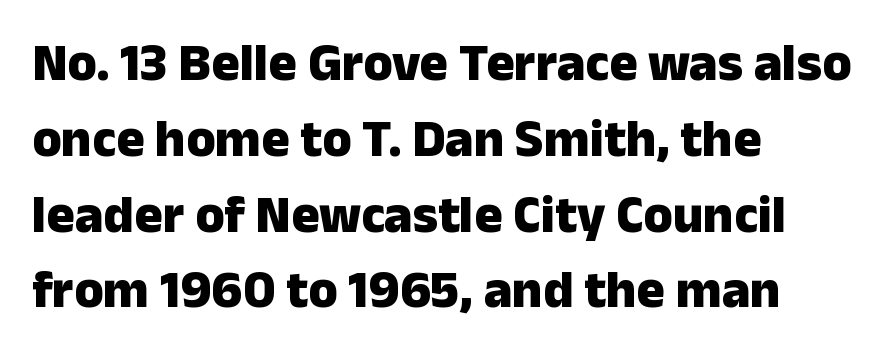
Q: Is the text bold? A: Yes.
Q: Is the text italic (slanted)? A: No, it is upright.
Q: Is the typeface a serif or a sans-serif typeface? A: Sans-serif.
Q: Is the text underlined? A: No.
Q: How is the paragraph aligned? A: Left-aligned.
Q: Is the spacing between letters normal or unusually wide? A: Normal.
Q: Is the spacing between lines tight, normal or loose? A: Normal.
Q: Width (condensed, normal, or wide)? A: Normal.
Q: Stroke contrast? A: Low.
Q: x-height? A: Medium.
Q: Monospaced? A: No.
